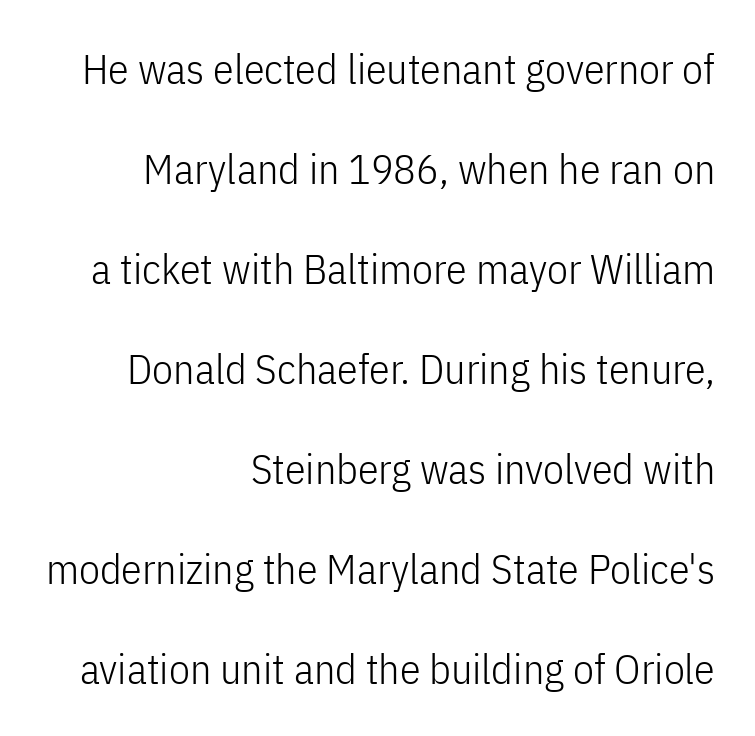
{"serif": "no", "italic": "no", "bold": "no", "weight": "light", "width": "condensed", "stroke_contrast": "low", "x_height": "medium", "monospaced": "no", "underline": "no", "align": "right", "line_spacing": "loose", "line_spacing_ratio": 2.38, "letter_spacing": "normal", "letter_spacing_em": 0.0, "glyph_px": 42}
